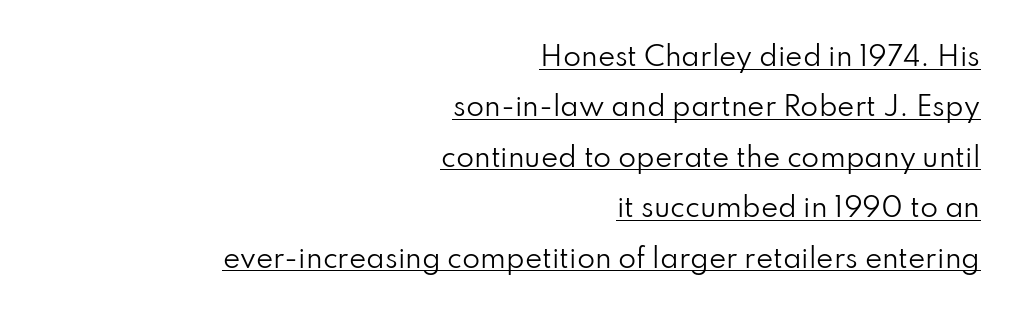
{"italic": "no", "bold": "no", "underline": "yes", "align": "right", "line_spacing": "loose", "line_spacing_ratio": 1.94, "letter_spacing": "normal", "letter_spacing_em": 0.0, "glyph_px": 26}
